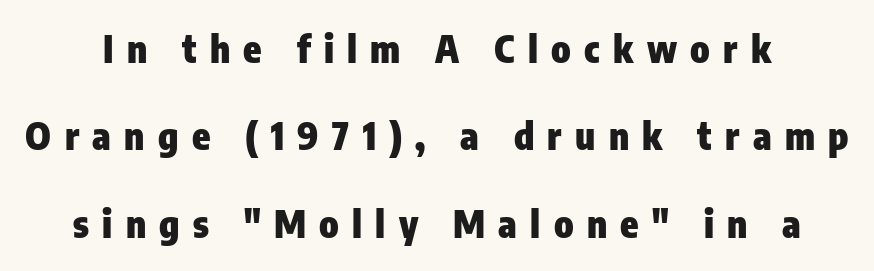
{"serif": "no", "italic": "no", "bold": "yes", "weight": "heavy", "width": "condensed", "stroke_contrast": "low", "x_height": "medium", "monospaced": "no", "underline": "no", "line_spacing": "loose", "line_spacing_ratio": 2.36, "letter_spacing": "wide", "letter_spacing_em": 0.36, "glyph_px": 37}
